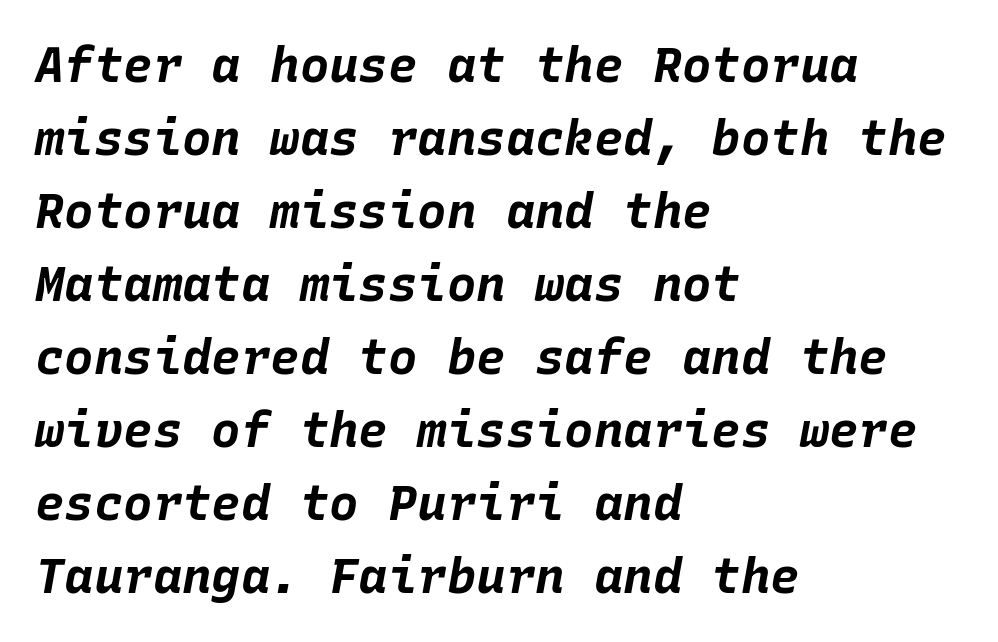
The image shows 49 px bold type, italic (leaning right), monospaced; set left-aligned, normal line spacing (1.49x), normal letter spacing, not underlined; low stroke contrast and a large x-height.
